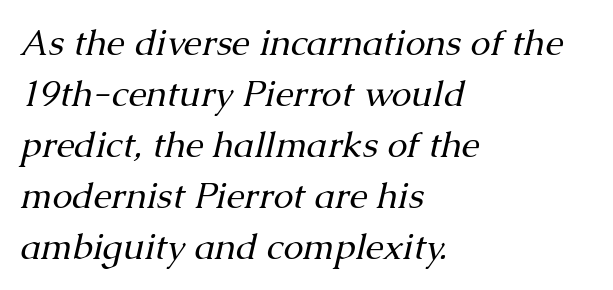
Q: Is the text bold? A: No.
Q: Is the text italic (slanted)? A: Yes, it leans right by about 13 degrees.
Q: Is the typeface a serif or a sans-serif typeface? A: Serif.
Q: Is the text underlined? A: No.
Q: How is the paragraph aligned? A: Left-aligned.
Q: Is the spacing between letters normal or unusually wide? A: Normal.
Q: Is the spacing between lines tight, normal or loose? A: Normal.
Q: Width (condensed, normal, or wide)? A: Normal.
Q: Stroke contrast? A: Medium.
Q: x-height? A: Medium.
Q: Monospaced? A: No.
